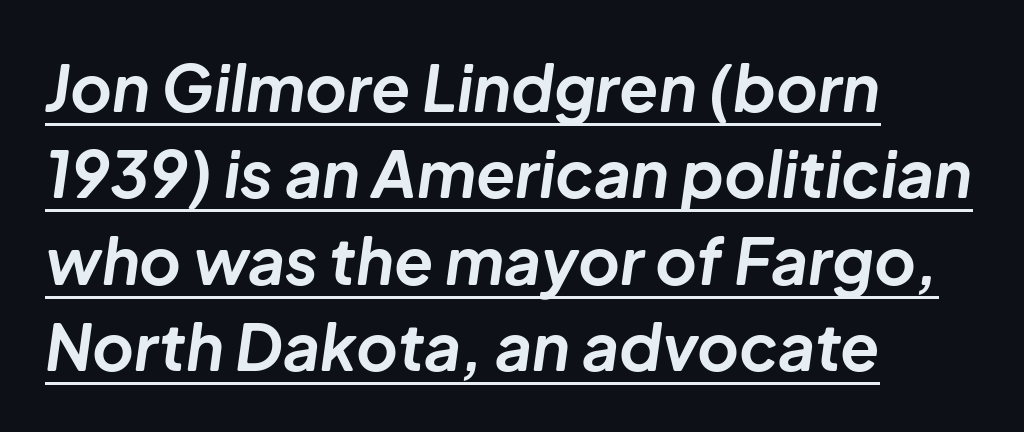
{"italic": "yes", "lean": "right", "slant_degrees": 8, "bold": "yes", "weight": "bold", "width": "normal", "stroke_contrast": "low", "x_height": "medium", "monospaced": "no", "underline": "yes", "align": "left", "line_spacing": "normal", "line_spacing_ratio": 1.35, "letter_spacing": "normal", "letter_spacing_em": 0.0, "glyph_px": 64}
